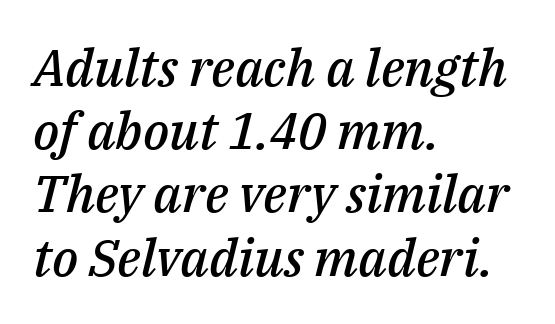
{"italic": "yes", "lean": "right", "slant_degrees": 14, "bold": "semi", "weight": "semibold", "width": "normal", "stroke_contrast": "medium", "x_height": "medium", "monospaced": "no", "underline": "no", "align": "left", "line_spacing_ratio": 1.24, "letter_spacing": "normal", "letter_spacing_em": 0.0, "glyph_px": 51}
